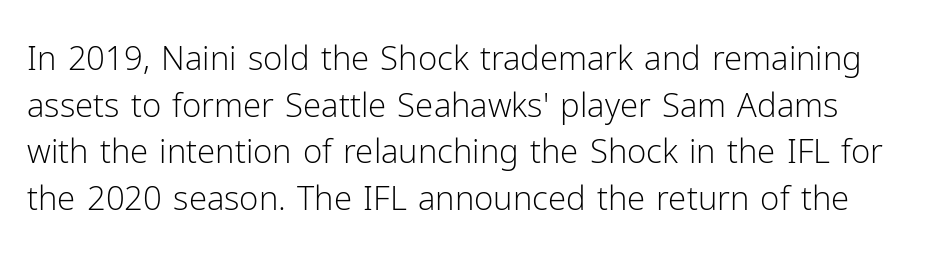
Has an underline been added? It has not. Each word holds together tightly as a unit, with standard inter-letter gaps. Proportional: the letters do not fall into vertical columns. Typographically, this falls in the sans-serif category. Weight: not bold — regular or lighter.
